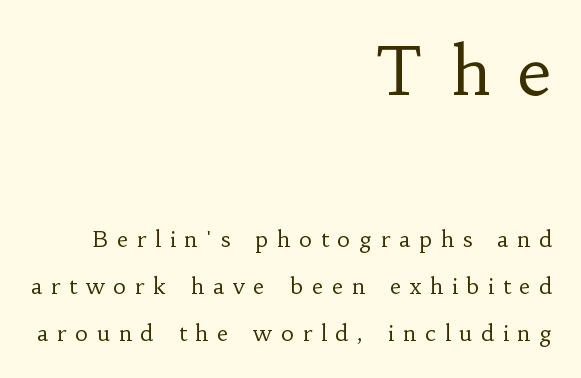
{"serif": "yes", "italic": "no", "bold": "no", "weight": "regular", "width": "normal", "stroke_contrast": "low", "x_height": "small", "monospaced": "no", "underline": "no", "align": "right", "line_spacing": "loose", "line_spacing_ratio": 2.13, "letter_spacing": "wide", "letter_spacing_em": 0.41, "larger_block": "first", "size_ratio": 3.05, "glyph_px": 67}
